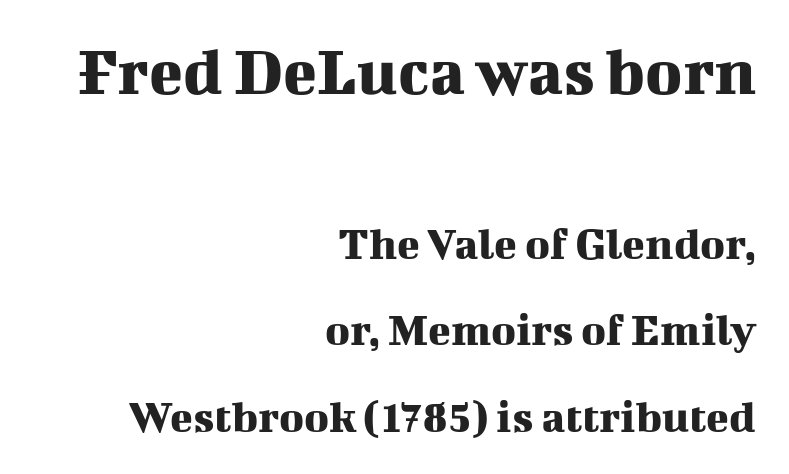
The image shows 70 px serif type, upright; set right-aligned, line spacing 1.84x, normal letter spacing, not underlined; the first (top) block is 1.49x larger; medium stroke contrast and a medium x-height.
